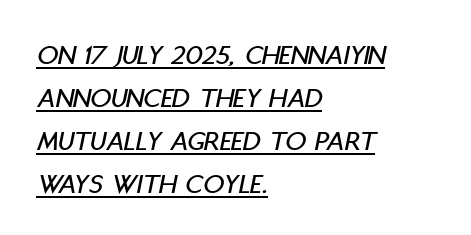
The vertical gap from one line to the next is medium. The letters sit at their default tracking, neither squeezed nor spread. Somebody hit Ctrl+U on this one — the words are underlined. Do the characters align in a grid? No, the font is proportional. Casual observation: everything's shoved over to the left.
